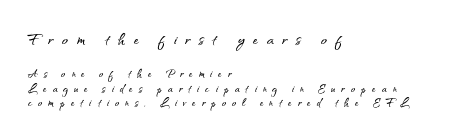
Q: Is the text italic (slanted)? A: Yes.
Q: Is the text underlined? A: No.
Q: How is the paragraph aligned? A: Left-aligned.
Q: Is the spacing between letters normal or unusually wide? A: Unusually wide.
Q: Is the spacing between lines tight, normal or loose? A: Tight.
Q: Which block of text is set in a larger size, the first (top) or the second (bottom)? A: The first (top) one.
